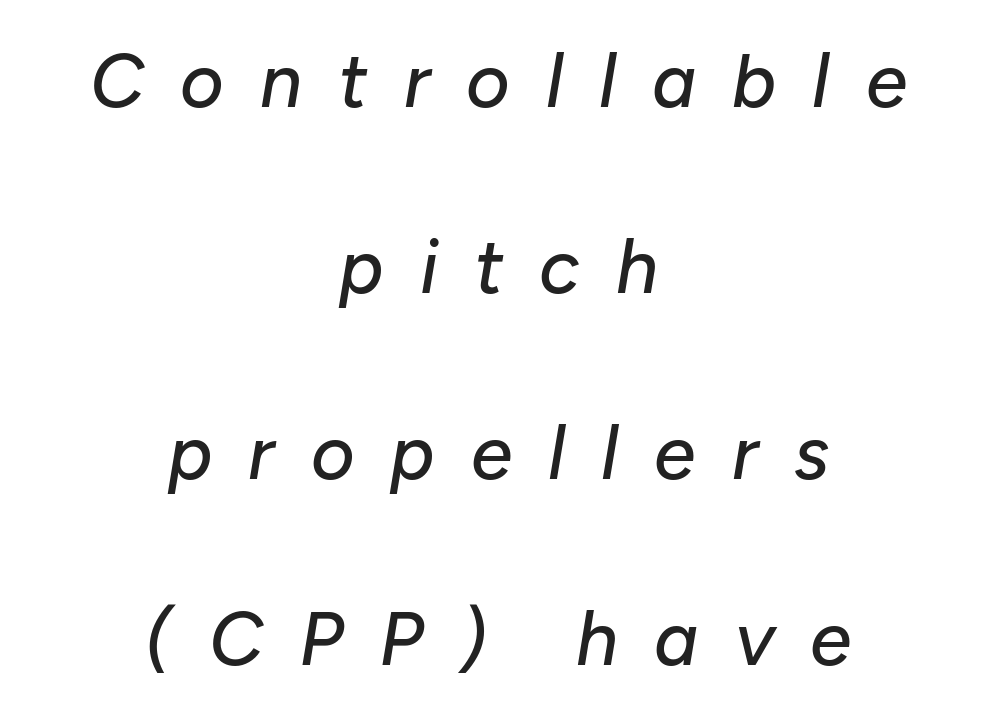
{"italic": "yes", "lean": "right", "slant_degrees": 10, "width": "normal", "stroke_contrast": "low", "x_height": "medium", "monospaced": "no", "underline": "no", "align": "center", "line_spacing": "loose", "line_spacing_ratio": 2.48, "letter_spacing": "wide", "letter_spacing_em": 0.48, "glyph_px": 75}
